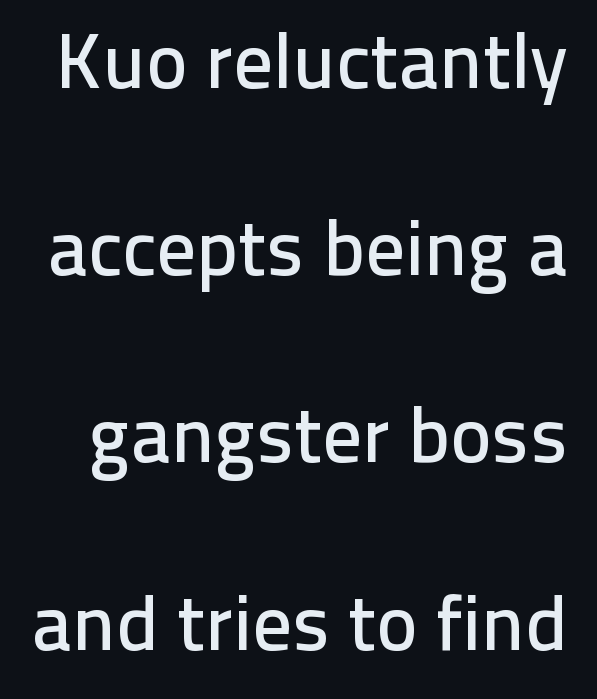
The image shows 78 px sans-serif type, upright; set loose line spacing (2.4x), normal letter spacing, not underlined; low stroke contrast and a medium x-height.
